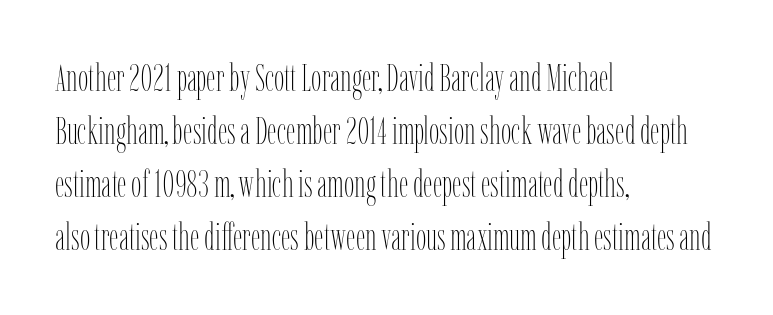
The image shows 37 px thin, condensed type, upright; set left-aligned, normal line spacing (1.43x), normal letter spacing, not underlined; low stroke contrast and a medium x-height.
